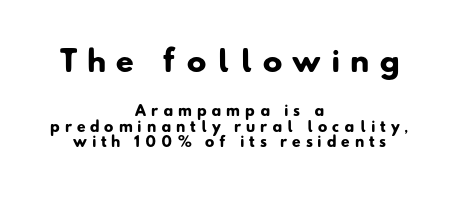
You can tell from the bare stems that sans-serif type was used. These lines have a slow, spaced-out rhythm from letter to letter. Where is the straight margin? There isn't one; the lines are centered. The passage shown is typed in a proportional face where columns would drift.
